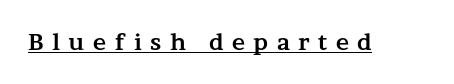
Q: Is the text bold? A: Yes.
Q: Is the text italic (slanted)? A: No, it is upright.
Q: Is the text underlined? A: Yes.
Q: Is the spacing between letters normal or unusually wide? A: Unusually wide.
